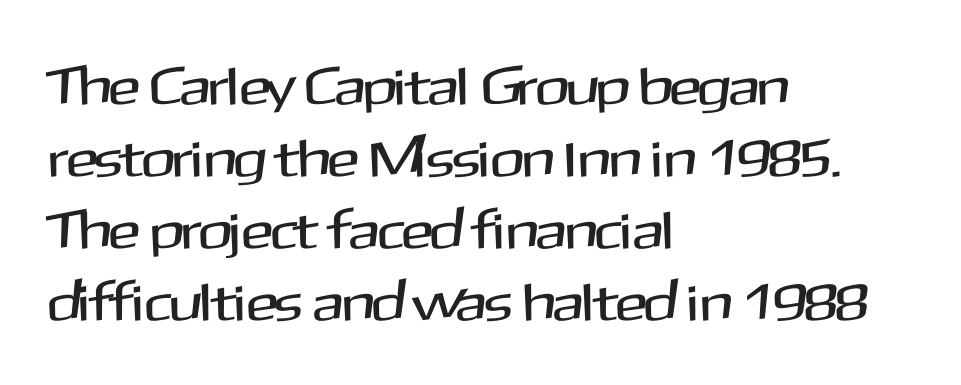
{"serif": "no", "italic": "no", "width": "normal", "stroke_contrast": "medium", "x_height": "medium", "monospaced": "no", "underline": "no", "align": "left", "line_spacing": "normal", "line_spacing_ratio": 1.36, "letter_spacing": "normal", "letter_spacing_em": 0.0, "glyph_px": 53}
